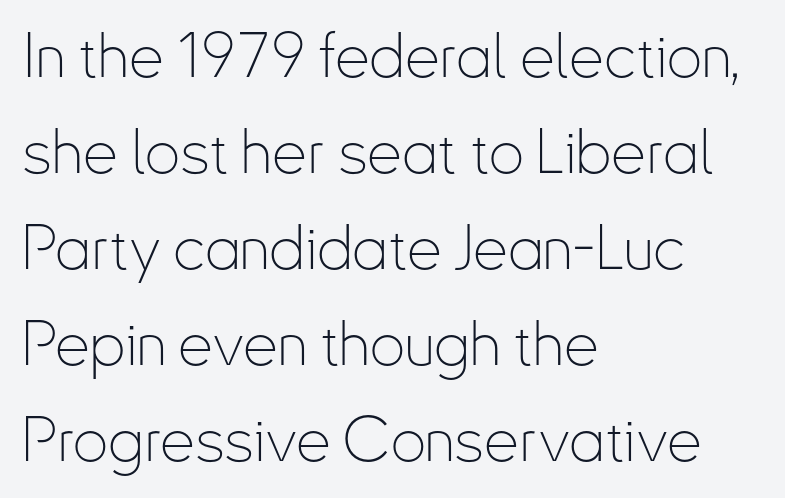
{"serif": "no", "italic": "no", "bold": "no", "weight": "thin", "width": "condensed", "stroke_contrast": "low", "x_height": "small", "monospaced": "no", "underline": "no", "align": "left", "line_spacing": "normal", "line_spacing_ratio": 1.55, "letter_spacing": "normal", "letter_spacing_em": 0.0, "glyph_px": 62}
